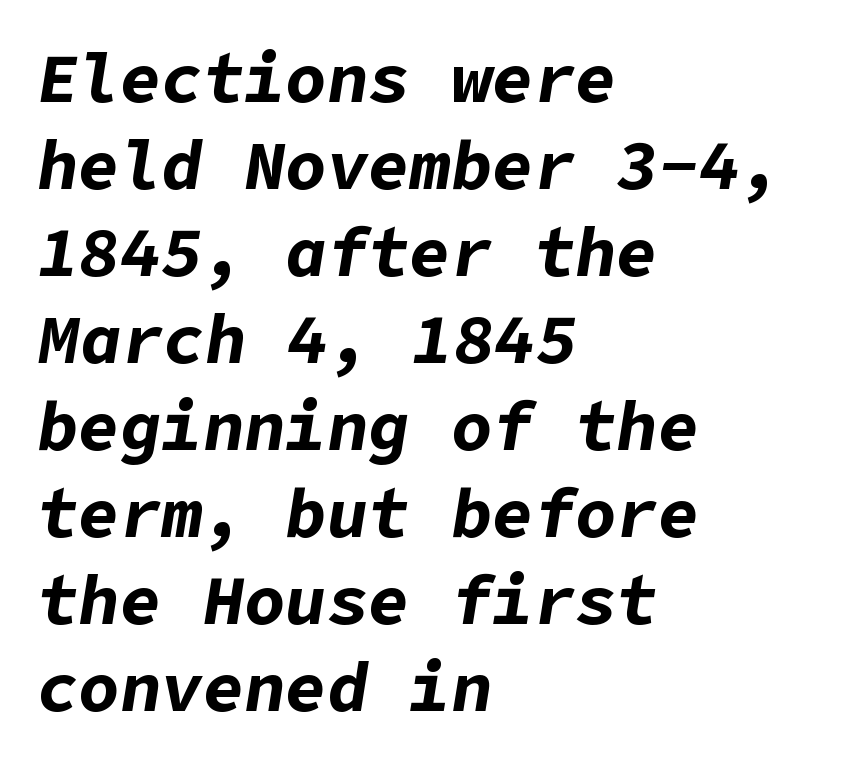
{"italic": "yes", "lean": "right", "slant_degrees": 9, "bold": "yes", "weight": "bold", "width": "normal", "stroke_contrast": "low", "x_height": "medium", "underline": "no", "align": "left", "line_spacing": "normal", "line_spacing_ratio": 1.26, "letter_spacing": "normal", "letter_spacing_em": 0.0, "glyph_px": 69}
